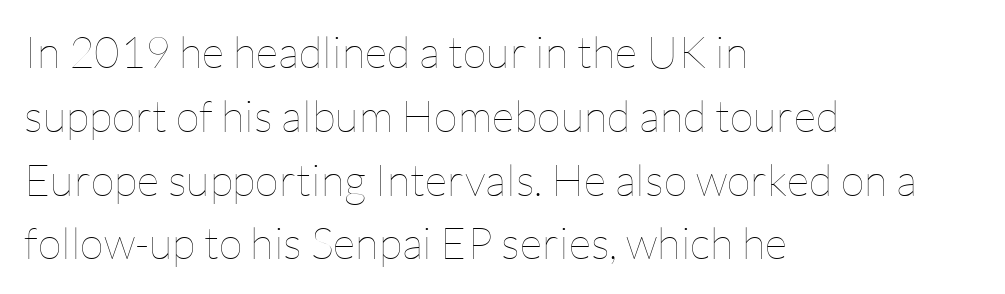
Q: Is the text bold? A: No.
Q: Is the text italic (slanted)? A: No, it is upright.
Q: Is the text underlined? A: No.
Q: How is the paragraph aligned? A: Left-aligned.
Q: Is the spacing between letters normal or unusually wide? A: Normal.
Q: Is the spacing between lines tight, normal or loose? A: Normal.
Q: Width (condensed, normal, or wide)? A: Normal.
Q: Stroke contrast? A: Low.
Q: x-height? A: Medium.
Q: Monospaced? A: No.
